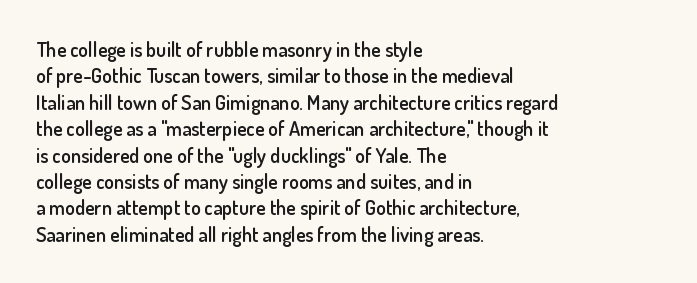
Beneath every word, the page is bare. Upright lettering throughout. Teacher's note: observe the even left margin — that is flush-left alignment. Caption: standard tracking, unaltered. A fair bit of extra ink — the face is semibold, not bold.
